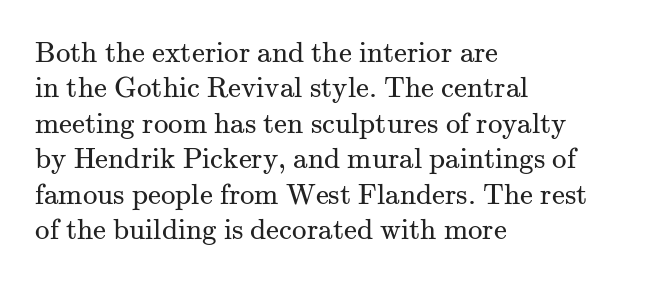
The image shows 29 px regular-weight serif type, upright; set left-aligned, line spacing 1.22x, normal letter spacing, not underlined; medium stroke contrast and a small x-height.
